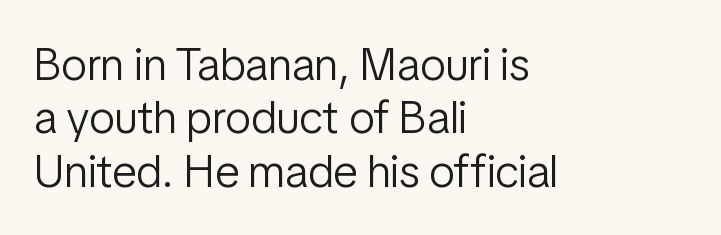
Q: Is the text bold? A: No.
Q: Is the text italic (slanted)? A: No, it is upright.
Q: Is the typeface a serif or a sans-serif typeface? A: Sans-serif.
Q: Is the text underlined? A: No.
Q: How is the paragraph aligned? A: Left-aligned.
Q: Is the spacing between letters normal or unusually wide? A: Normal.
Q: Width (condensed, normal, or wide)? A: Condensed.
Q: Stroke contrast? A: Low.
Q: x-height? A: Medium.
Q: Monospaced? A: No.
